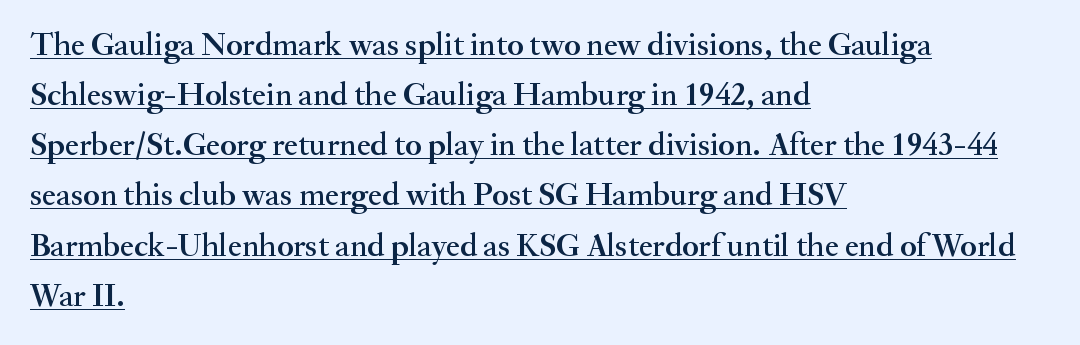
Q: Is the text italic (slanted)? A: No, it is upright.
Q: Is the typeface a serif or a sans-serif typeface? A: Serif.
Q: Is the text underlined? A: Yes.
Q: How is the paragraph aligned? A: Left-aligned.
Q: Is the spacing between letters normal or unusually wide? A: Normal.
Q: Is the spacing between lines tight, normal or loose? A: Normal.
Q: Width (condensed, normal, or wide)? A: Normal.
Q: Stroke contrast? A: Medium.
Q: x-height? A: Small.
Q: Monospaced? A: No.
